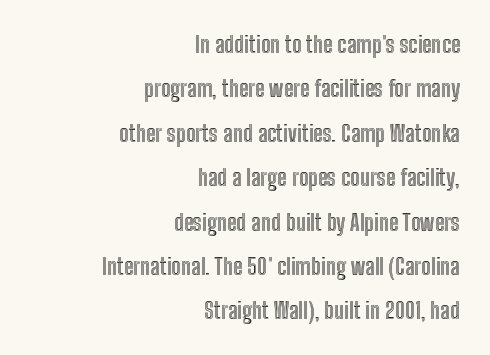
{"italic": "no", "underline": "no", "align": "right", "line_spacing": "loose", "line_spacing_ratio": 1.93, "letter_spacing": "normal", "letter_spacing_em": 0.0, "glyph_px": 23}
